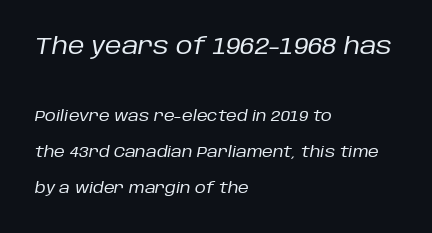
Line beginnings align vertically; line endings do not. The strokes are not fattened; the text isn't bold. A typesetter would call this zero additional tracking. Italic? Definitely — the glyphs are oblique. The face used here appears at its bigger size in the upper chunk. Lines of text with bare space underneath.
